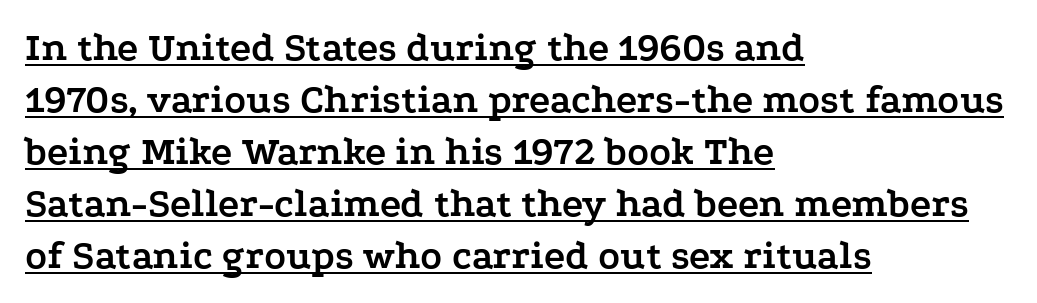
The image shows 40 px semibold, wide serif type, upright; set left-aligned, normal line spacing (1.3x), normal letter spacing, underlined; low stroke contrast and a medium x-height.
